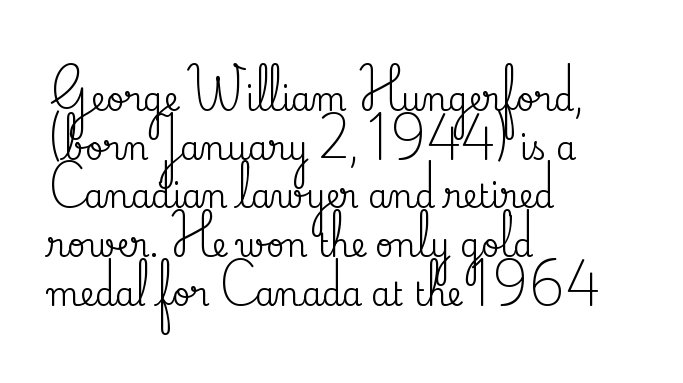
{"serif": "yes", "italic": "no", "width": "normal", "stroke_contrast": "medium", "x_height": "small", "monospaced": "no", "underline": "no", "align": "left", "line_spacing": "normal", "line_spacing_ratio": 1.52, "letter_spacing": "normal", "letter_spacing_em": 0.0, "glyph_px": 32}
